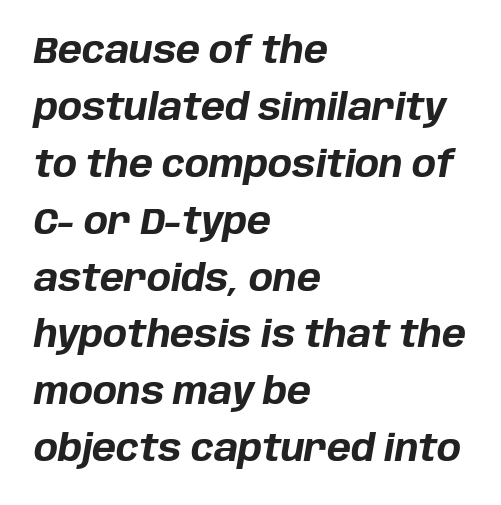
{"italic": "yes", "lean": "right", "slant_degrees": 10, "bold": "yes", "weight": "bold", "width": "normal", "stroke_contrast": "low", "x_height": "large", "monospaced": "no", "underline": "no", "align": "left", "line_spacing": "normal", "line_spacing_ratio": 1.58, "letter_spacing": "normal", "letter_spacing_em": 0.0, "glyph_px": 36}
